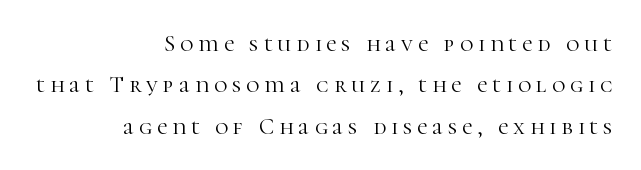
Q: Is the text bold? A: No.
Q: Is the text italic (slanted)? A: No, it is upright.
Q: Is the text underlined? A: No.
Q: How is the paragraph aligned? A: Right-aligned.
Q: Is the spacing between letters normal or unusually wide? A: Unusually wide.
